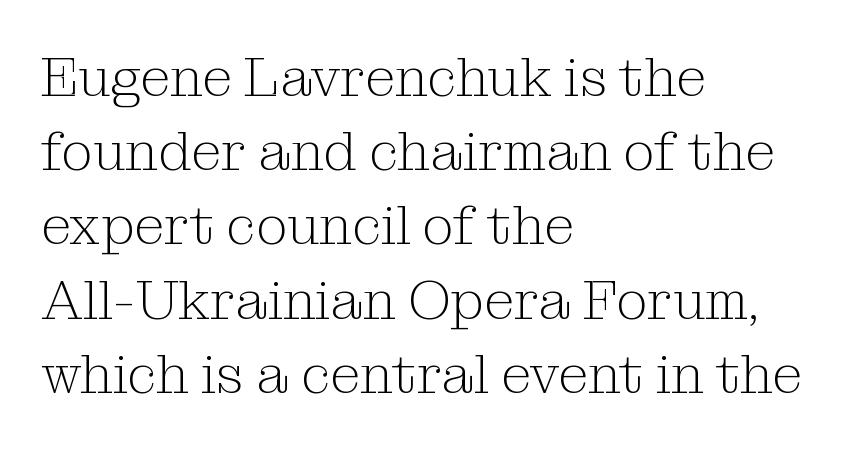
Q: Is the text bold? A: No.
Q: Is the text italic (slanted)? A: No, it is upright.
Q: Is the typeface a serif or a sans-serif typeface? A: Serif.
Q: Is the text underlined? A: No.
Q: How is the paragraph aligned? A: Left-aligned.
Q: Is the spacing between letters normal or unusually wide? A: Normal.
Q: Is the spacing between lines tight, normal or loose? A: Normal.
Q: Width (condensed, normal, or wide)? A: Normal.
Q: Stroke contrast? A: Medium.
Q: x-height? A: Medium.
Q: Monospaced? A: No.
